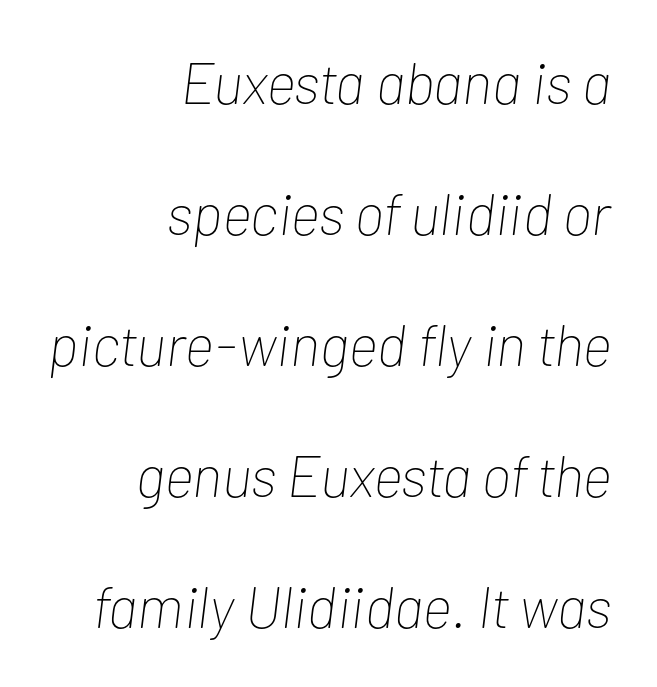
Spacing between characters is what you'd get straight out of the box. Where is the straight margin? On the right. The typography opts for an oblique posture over an upright one. Underlining? Definitely not there. Is the stroke heavy? The answer is a plain regular-or-lighter.
